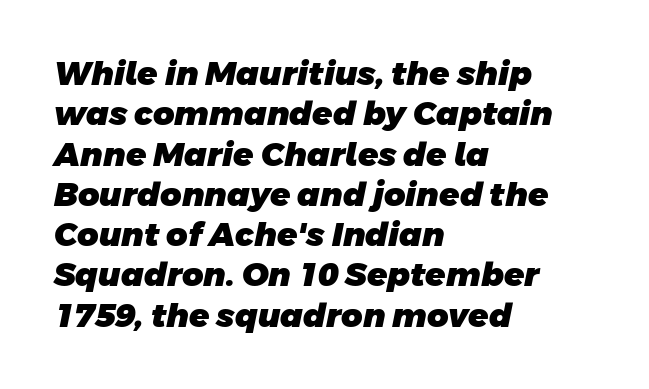
Q: Is the text bold? A: Yes.
Q: Is the typeface a serif or a sans-serif typeface? A: Sans-serif.
Q: Is the text underlined? A: No.
Q: How is the paragraph aligned? A: Left-aligned.
Q: Is the spacing between letters normal or unusually wide? A: Normal.
Q: Width (condensed, normal, or wide)? A: Normal.
Q: Stroke contrast? A: Low.
Q: x-height? A: Large.
Q: Monospaced? A: No.
